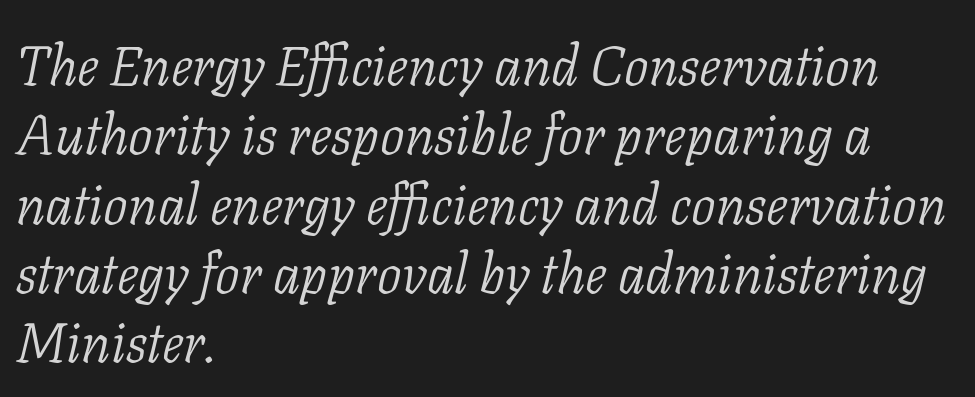
Students, observe: this is what conventionally led text looks like. Looks like regular typesetting: each glyph gets only the width it needs. The baseline area is clear. The letters carry serifs — small finishing strokes at the ends of their stems. The letters look calm and open, with moderate or lighter stems.
